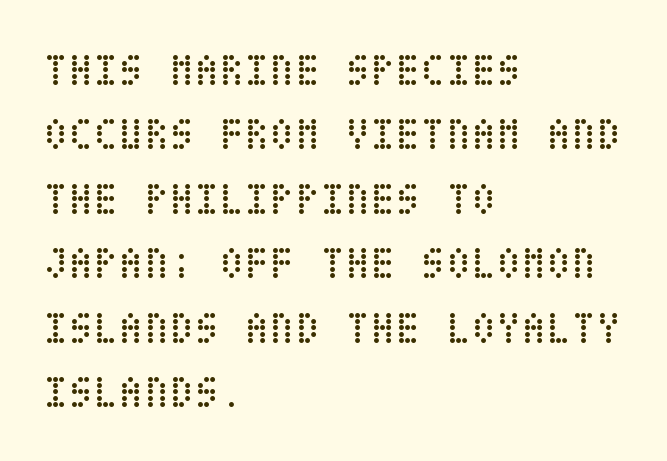
The image shows 46 px regular-weight, condensed type, upright; set left-aligned, normal line spacing (1.4x), normal letter spacing, not underlined; low stroke contrast and a large x-height.
